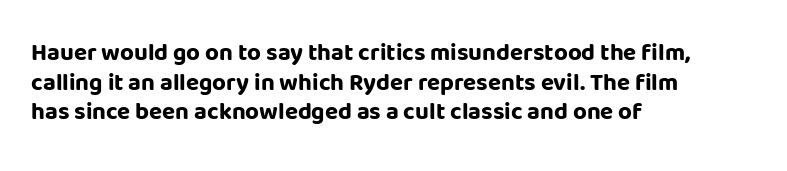
{"italic": "no", "bold": "yes", "underline": "no", "align": "left", "line_spacing_ratio": 1.23, "letter_spacing": "normal", "letter_spacing_em": 0.0, "glyph_px": 24}
